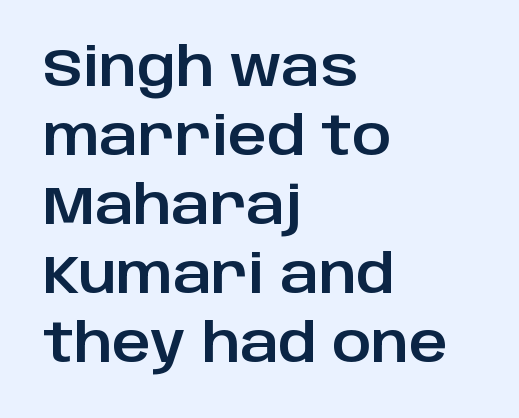
Q: Is the text italic (slanted)? A: No, it is upright.
Q: Is the typeface a serif or a sans-serif typeface? A: Sans-serif.
Q: Is the text underlined? A: No.
Q: How is the paragraph aligned? A: Left-aligned.
Q: Is the spacing between letters normal or unusually wide? A: Normal.
Q: Is the spacing between lines tight, normal or loose? A: Normal.
Q: Width (condensed, normal, or wide)? A: Normal.
Q: Stroke contrast? A: Low.
Q: x-height? A: Large.
Q: Monospaced? A: No.
